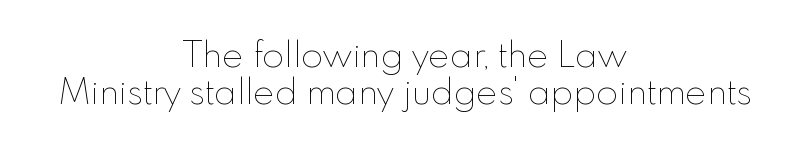
{"italic": "no", "bold": "no", "weight": "thin", "width": "normal", "stroke_contrast": "low", "x_height": "small", "monospaced": "no", "underline": "no", "align": "center", "line_spacing": "tight", "line_spacing_ratio": 1.03, "letter_spacing": "normal", "letter_spacing_em": 0.0, "glyph_px": 36}
